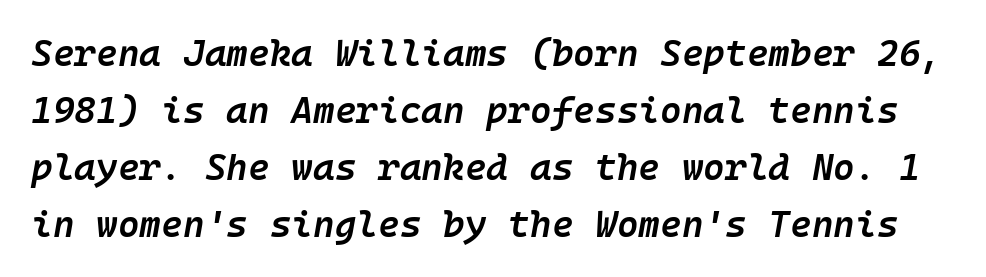
Q: Is the text bold? A: Semi-bold.
Q: Is the text italic (slanted)? A: Yes, it leans right by about 10 degrees.
Q: Is the text underlined? A: No.
Q: Is the spacing between letters normal or unusually wide? A: Normal.
Q: Is the spacing between lines tight, normal or loose? A: Normal.
Q: Width (condensed, normal, or wide)? A: Normal.
Q: Stroke contrast? A: Low.
Q: x-height? A: Medium.
